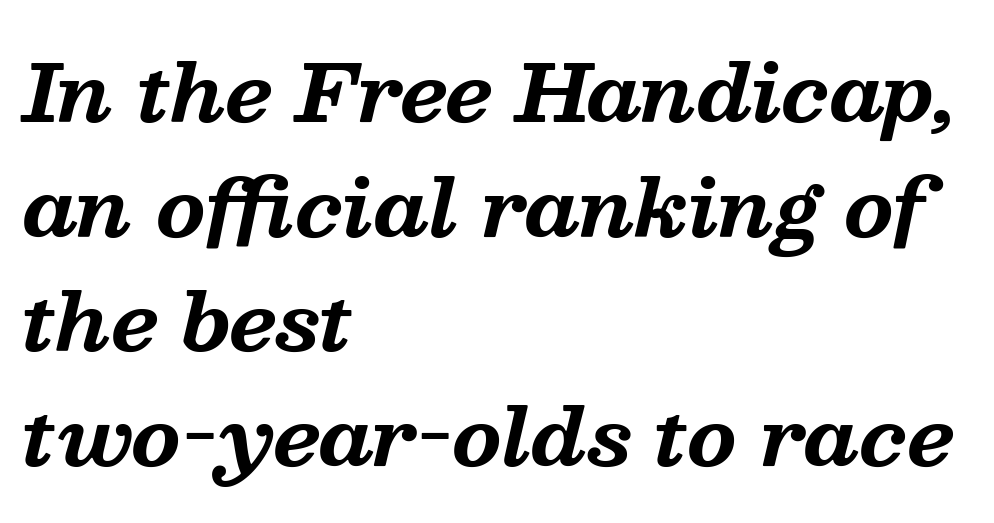
The image shows 79 px bold serif type, italic (leaning right); set left-aligned, normal line spacing (1.45x), normal letter spacing, not underlined; medium stroke contrast and a medium x-height.
